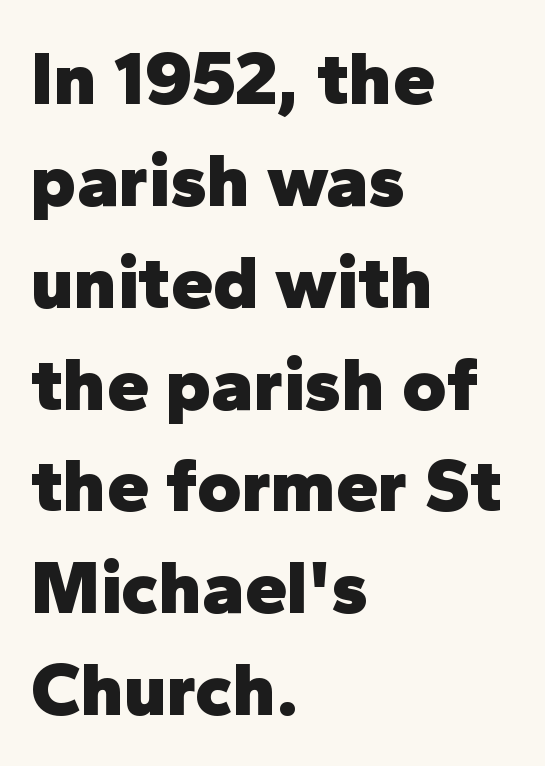
{"serif": "no", "italic": "no", "bold": "yes", "weight": "heavy", "width": "normal", "stroke_contrast": "low", "x_height": "medium", "monospaced": "no", "underline": "no", "align": "left", "line_spacing": "normal", "line_spacing_ratio": 1.34, "letter_spacing": "normal", "letter_spacing_em": 0.0, "glyph_px": 76}
